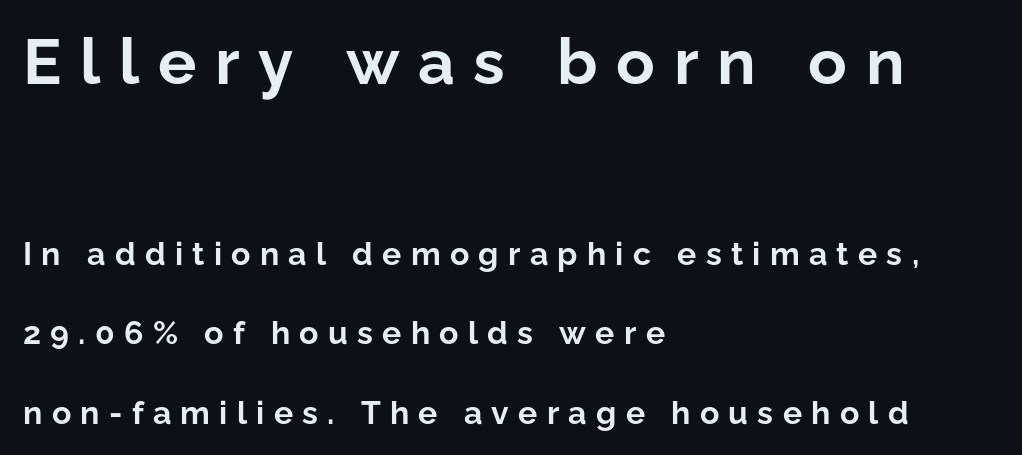
The image shows 64 px bold sans-serif type, upright; set left-aligned, loose line spacing (2.49x), unusually wide letter spacing (+0.29 em), not underlined; the first (top) block is 2.0x larger; low stroke contrast and a medium x-height.
